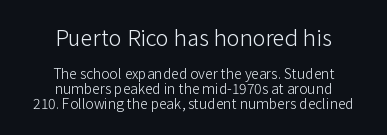
Scale decreases going downward across the two blocks. Regarding leading, the lines here are crowded together. Short and long lines alike share a common midpoint. The foot of each line stays bare and open. In terms of letterspacing, this is plain default setting. Designer's note — italics off, roman on.
